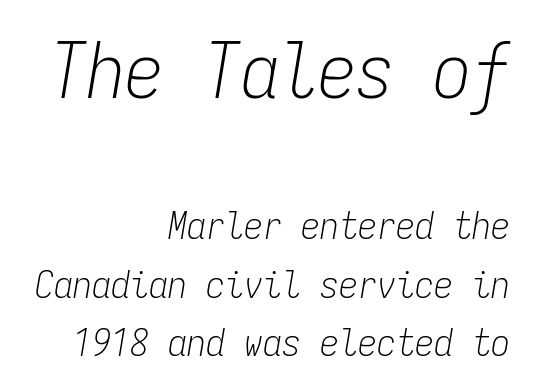
The image shows 77 px light, condensed type, italic (leaning right), monospaced; set right-aligned, normal line spacing (1.53x), normal letter spacing, not underlined; the first (top) block is 2.03x larger; low stroke contrast and a medium x-height.
